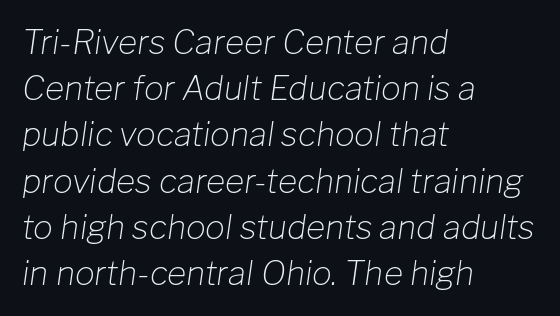
The image shows 33 px light type, italic (leaning right); set left-aligned, normal line spacing (1.4x), normal letter spacing, not underlined; low stroke contrast and a medium x-height.
